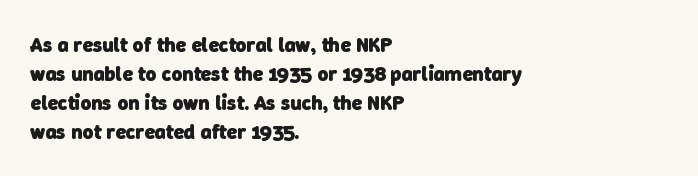
Q: Is the text bold? A: Yes.
Q: Is the text underlined? A: No.
Q: How is the paragraph aligned? A: Left-aligned.
Q: Is the spacing between letters normal or unusually wide? A: Normal.
Q: Is the spacing between lines tight, normal or loose? A: Normal.
